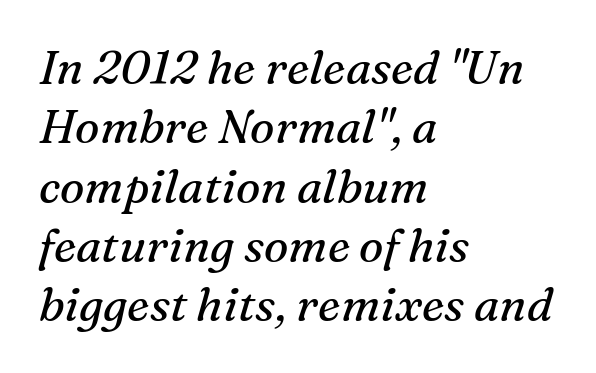
Q: Is the text bold? A: No.
Q: Is the text italic (slanted)? A: Yes, it leans right by about 16 degrees.
Q: Is the typeface a serif or a sans-serif typeface? A: Serif.
Q: Is the text underlined? A: No.
Q: How is the paragraph aligned? A: Left-aligned.
Q: Is the spacing between letters normal or unusually wide? A: Normal.
Q: Is the spacing between lines tight, normal or loose? A: Normal.
Q: Width (condensed, normal, or wide)? A: Normal.
Q: Stroke contrast? A: Medium.
Q: x-height? A: Medium.
Q: Monospaced? A: No.
